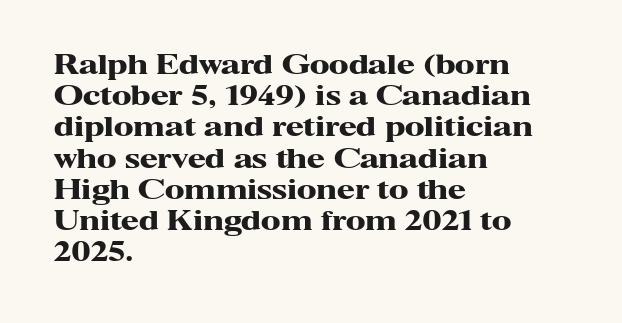
A typesetter would mark this as roman, not italic. The face used here is rendered with its standard letterfit. As a designer I'd log this as weight 700, bold. Underlining? Definitely not there. The text block is weighted toward the left margin, trailing off unevenly rightward.
